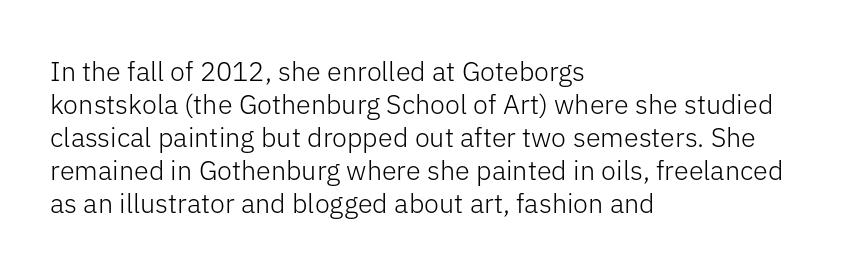
The type sits square on the baseline with zero lean. All the whitespace from short lines collects on the right. Students, note that the glyphs here touch the page at normal intervals. Weight class: somewhere from thin through regular. The foot of each line stays bare and open.
